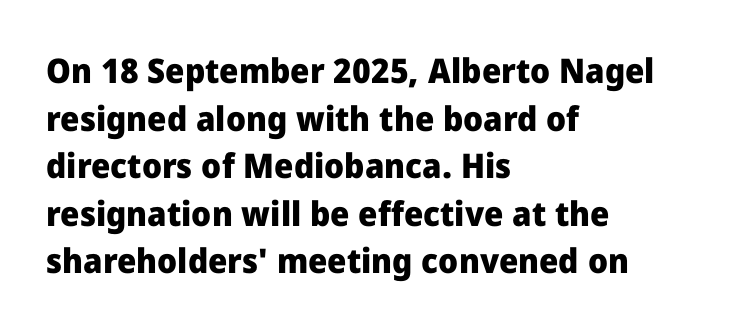
Descenders are the only things crossing below the line. Evenly set lines give the paragraph a standard silhouette. These lines keep a tight, regular rhythm from letter to letter. Every letter is thick-stroked: bold, no question. The typeface chosen for these lines omits serifs.
